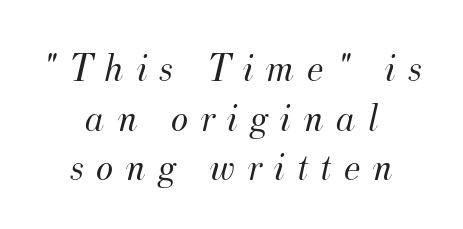
{"serif": "yes", "italic": "yes", "lean": "right", "slant_degrees": 12, "bold": "no", "weight": "light", "width": "normal", "stroke_contrast": "medium", "x_height": "small", "monospaced": "no", "underline": "no", "align": "center", "line_spacing_ratio": 1.21, "letter_spacing": "wide", "letter_spacing_em": 0.29, "glyph_px": 41}
